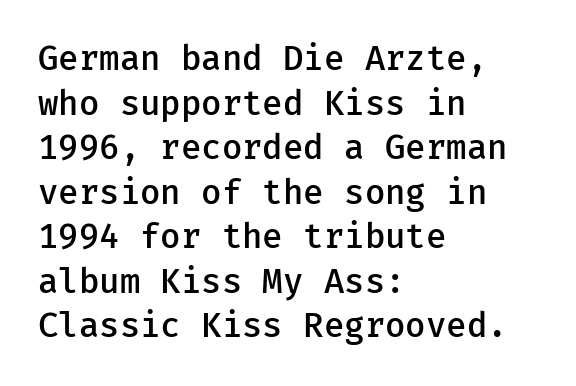
The image shows 34 px semibold sans-serif type, upright; set left-aligned, normal line spacing (1.31x), normal letter spacing, not underlined; low stroke contrast and a medium x-height.
